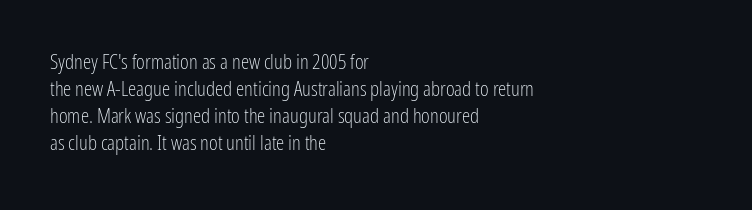
The image shows 21 px text type, upright; set left-aligned, normal line spacing (1.29x), normal letter spacing, not underlined.
